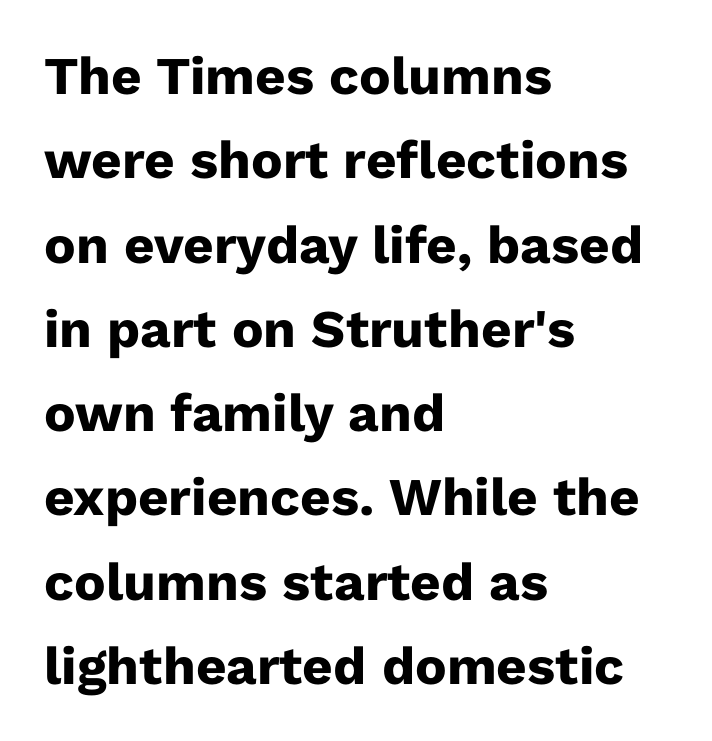
{"serif": "no", "italic": "no", "bold": "yes", "weight": "heavy", "width": "normal", "stroke_contrast": "low", "x_height": "medium", "monospaced": "no", "underline": "no", "align": "left", "line_spacing": "normal", "line_spacing_ratio": 1.59, "letter_spacing": "normal", "letter_spacing_em": 0.0, "glyph_px": 53}
